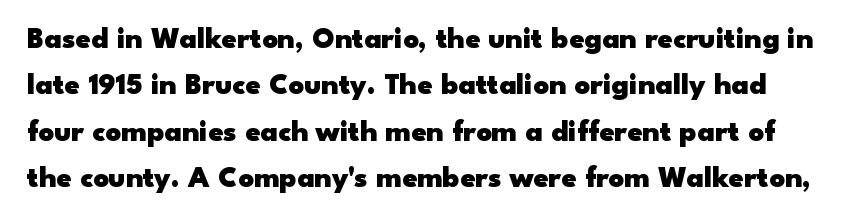
{"serif": "no", "italic": "no", "bold": "yes", "weight": "heavy", "width": "wide", "stroke_contrast": "low", "x_height": "small", "monospaced": "no", "underline": "no", "line_spacing": "normal", "line_spacing_ratio": 1.55, "letter_spacing": "normal", "letter_spacing_em": 0.0, "glyph_px": 30}
